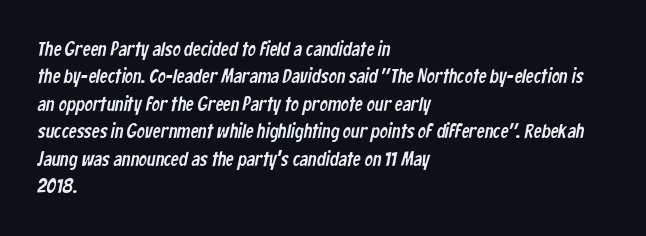
Students, note that the glyphs here touch the page at normal intervals. The space between consecutive lines is moderate. Horizontal alignment here is leftward, the default for most running prose. The area under the type is left untouched.
